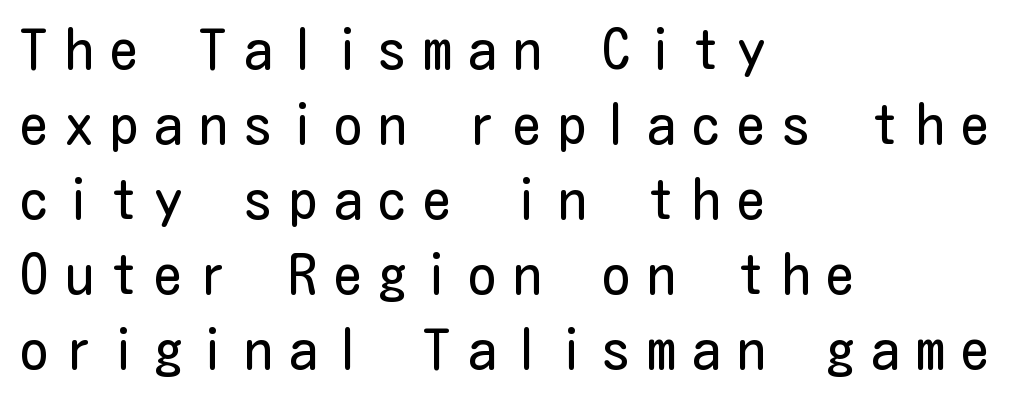
{"serif": "no", "italic": "no", "bold": "no", "weight": "regular", "width": "condensed", "stroke_contrast": "low", "x_height": "medium", "underline": "no", "align": "left", "line_spacing": "normal", "line_spacing_ratio": 1.34, "letter_spacing": "wide", "letter_spacing_em": 0.3, "glyph_px": 56}
